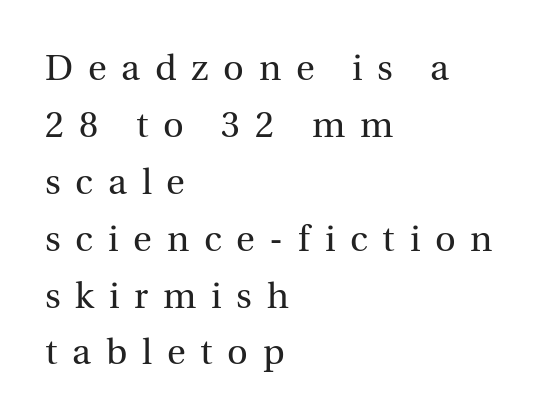
Q: Is the text bold? A: No.
Q: Is the text italic (slanted)? A: No, it is upright.
Q: Is the typeface a serif or a sans-serif typeface? A: Serif.
Q: Is the text underlined? A: No.
Q: How is the paragraph aligned? A: Left-aligned.
Q: Is the spacing between letters normal or unusually wide? A: Unusually wide.
Q: Is the spacing between lines tight, normal or loose? A: Normal.
Q: Width (condensed, normal, or wide)? A: Normal.
Q: x-height? A: Medium.
Q: Monospaced? A: No.
